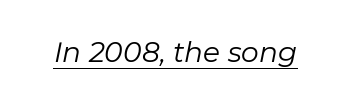
The image shows 28 px regular-weight type, italic (leaning right); set normal letter spacing, underlined; low stroke contrast and a medium x-height.
